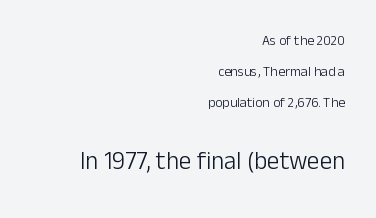
{"italic": "no", "bold": "no", "underline": "no", "align": "right", "line_spacing": "loose", "line_spacing_ratio": 2.21, "letter_spacing": "normal", "letter_spacing_em": 0.0, "larger_block": "second", "size_ratio": 1.79, "glyph_px": 25}
